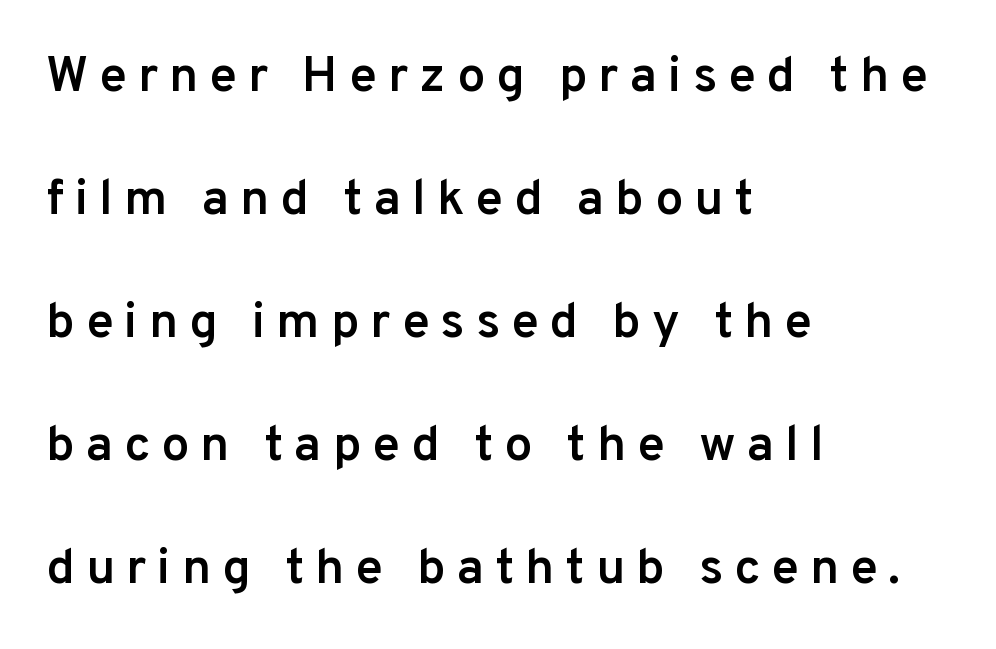
Rows of type keep a wide berth in the vertical direction. Characters remain perfectly vertical along every line. Clear beneath every line of the passage. Bold? Not quite — semibold, heavier than regular but stopping short.
